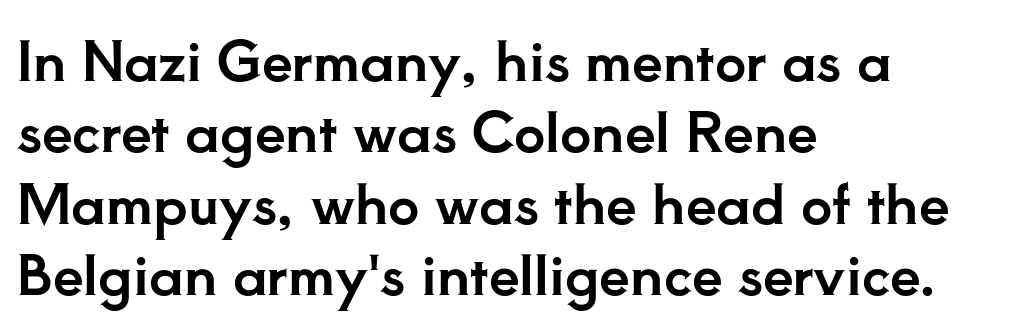
{"serif": "yes", "italic": "no", "width": "normal", "stroke_contrast": "low", "x_height": "small", "monospaced": "no", "underline": "no", "align": "left", "line_spacing": "normal", "line_spacing_ratio": 1.3, "letter_spacing": "normal", "letter_spacing_em": 0.0, "glyph_px": 55}
